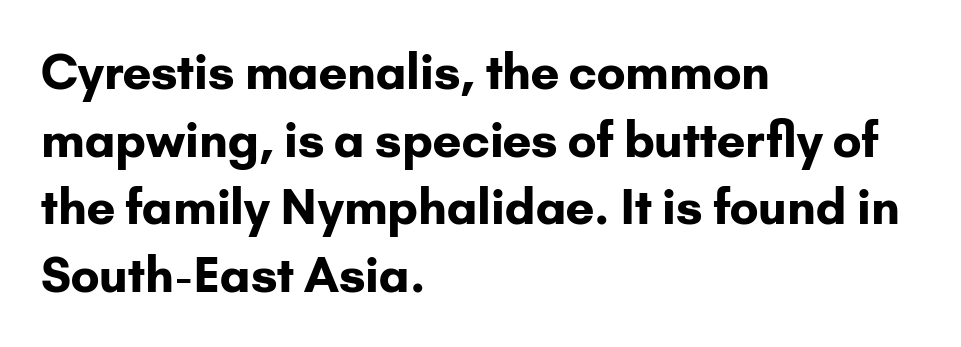
Q: Is the text bold? A: Yes.
Q: Is the text italic (slanted)? A: No, it is upright.
Q: Is the typeface a serif or a sans-serif typeface? A: Sans-serif.
Q: Is the text underlined? A: No.
Q: How is the paragraph aligned? A: Left-aligned.
Q: Is the spacing between letters normal or unusually wide? A: Normal.
Q: Is the spacing between lines tight, normal or loose? A: Normal.
Q: Width (condensed, normal, or wide)? A: Normal.
Q: Stroke contrast? A: Low.
Q: x-height? A: Small.
Q: Monospaced? A: No.
